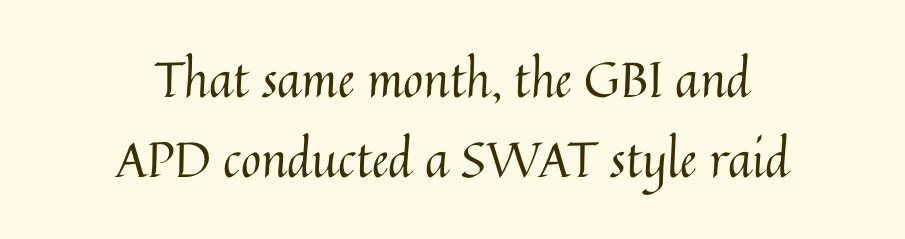
The face looks like a standard text weight, possibly lighter. How would I describe the line gaps? Plain and ordinary. Proportional: the letters do not fall into vertical columns. The foot of each line stays bare and open.
